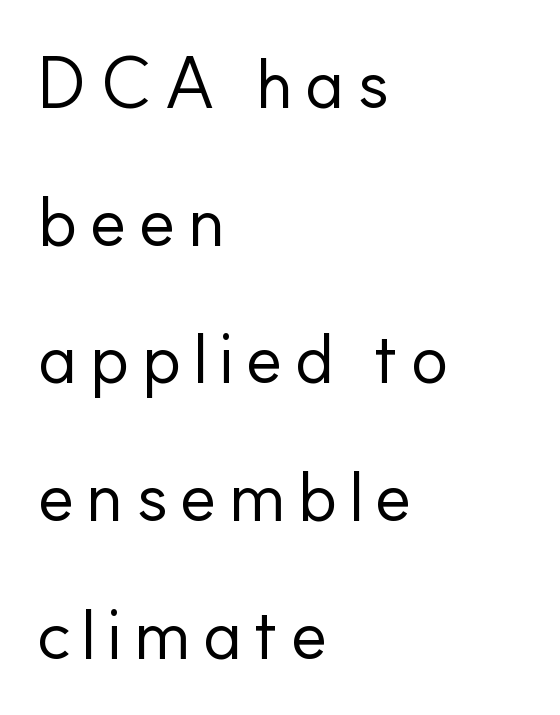
Do the characters align in a grid? No, the font is proportional. Vertical spacing — loose. Short and long lines alike share a common starting point at left. Anything drawn beneath the words? Only blank space. Summary of weight: not heavy and not bold. Upright lettering throughout.
